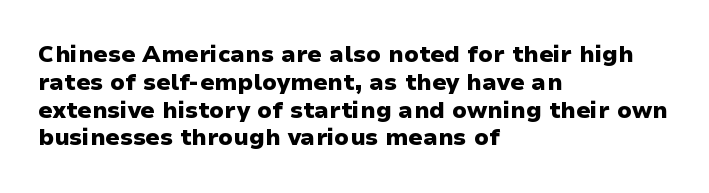
{"italic": "no", "bold": "yes", "underline": "no", "align": "left", "line_spacing_ratio": 1.21, "letter_spacing": "normal", "letter_spacing_em": 0.0, "glyph_px": 23}
